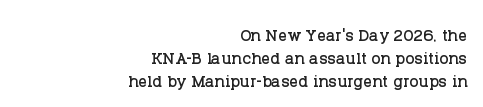
{"italic": "no", "underline": "no", "align": "right", "line_spacing": "tight", "line_spacing_ratio": 1.05, "letter_spacing": "normal", "letter_spacing_em": 0.0, "glyph_px": 22}
